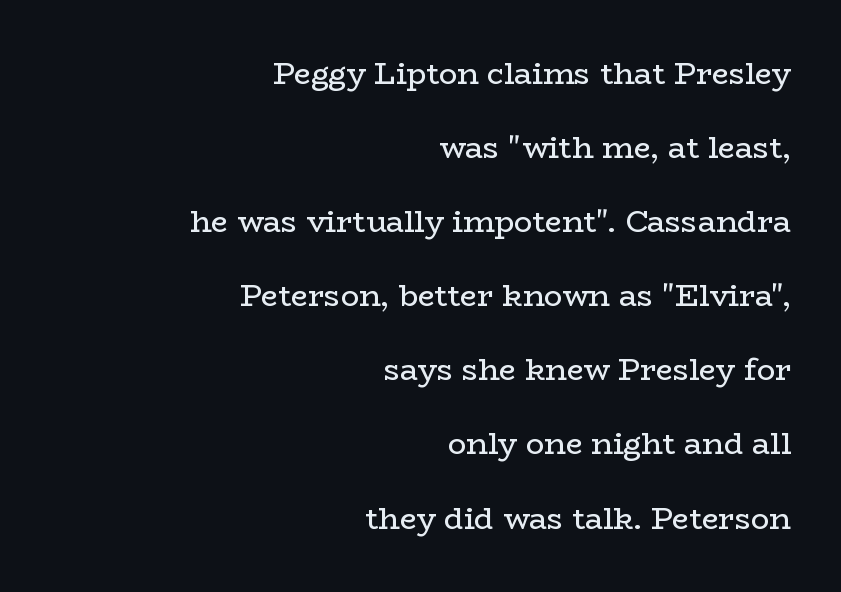
The image shows 30 px regular-weight, wide serif type, upright; set right-aligned, loose line spacing (2.47x), normal letter spacing, not underlined; low stroke contrast and a medium x-height.
